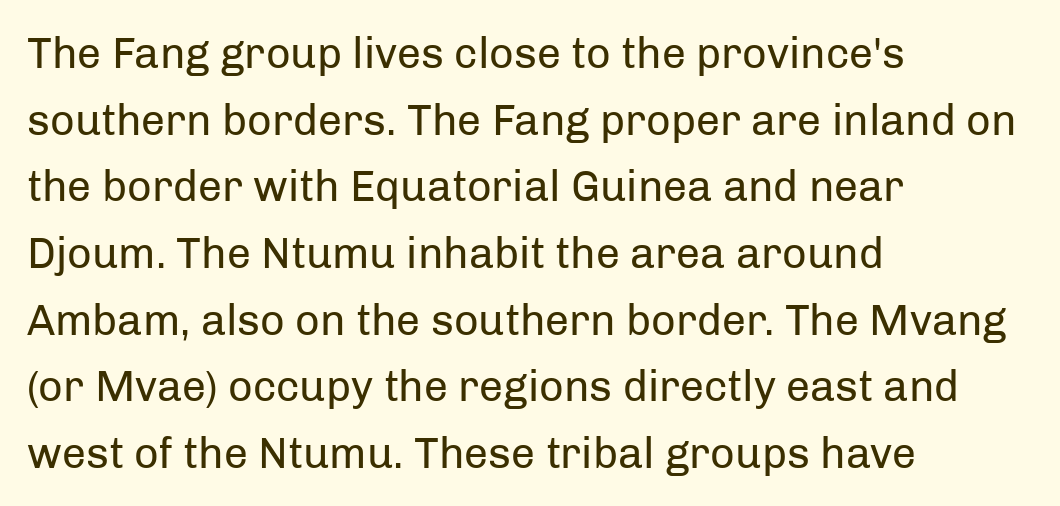
Nothing sits at the stroke ends, so this counts as sans-serif. The letters advance in unequal steps, a hallmark of proportional type. Here the glyphs are tracked normally, forming tight word shapes. The lettering stays uniformly vertical, giving the passage a roman look. The face looks like a standard text weight, possibly lighter. This rendering uses left alignment, leaving the right contour irregular.
